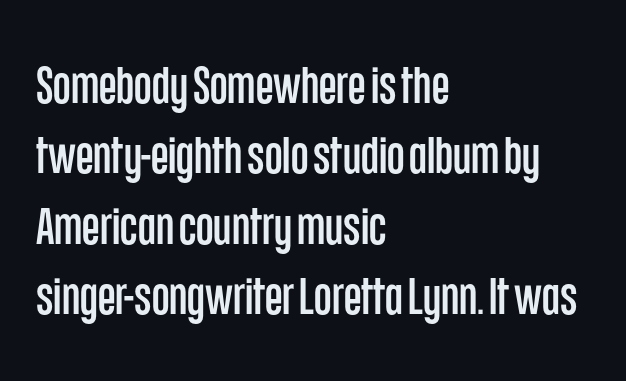
{"serif": "no", "italic": "no", "width": "condensed", "stroke_contrast": "low", "x_height": "large", "monospaced": "no", "underline": "no", "align": "left", "line_spacing": "normal", "line_spacing_ratio": 1.38, "letter_spacing": "normal", "letter_spacing_em": 0.0, "glyph_px": 51}
